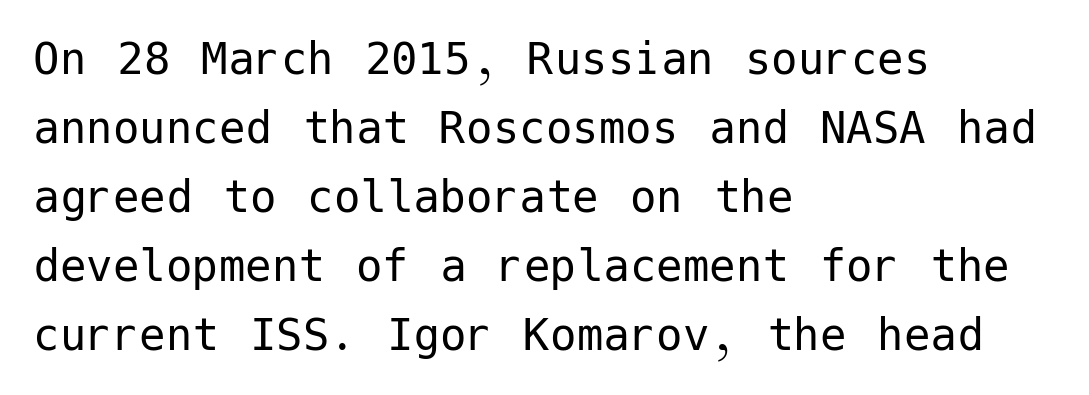
{"serif": "no", "italic": "no", "bold": "no", "weight": "regular", "width": "normal", "stroke_contrast": "low", "x_height": "medium", "underline": "no", "align": "left", "line_spacing": "normal", "line_spacing_ratio": 1.3, "letter_spacing": "normal", "letter_spacing_em": 0.0, "glyph_px": 53}
